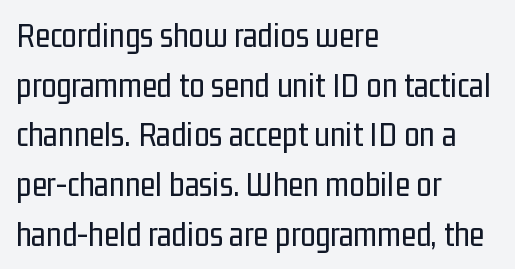
You could not count columns in this text — the font is proportionally spaced. No chunkiness to these letters — they're not bold. The type is set solid horizontally, with unmodified tracking. Posture: upright roman.
